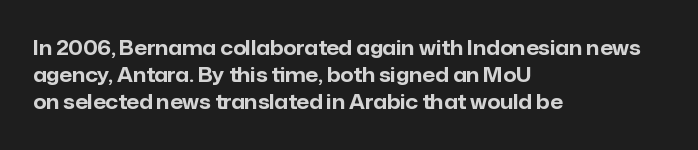
The image shows 20 px bold type, upright; set left-aligned, normal line spacing (1.36x), normal letter spacing, not underlined.
